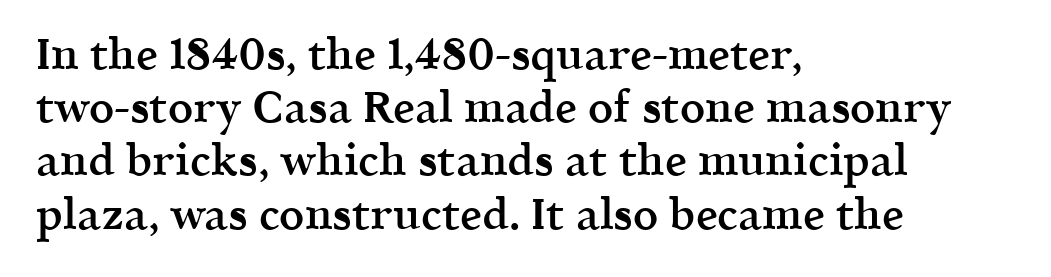
Q: Is the text bold? A: Semi-bold.
Q: Is the text italic (slanted)? A: No, it is upright.
Q: Is the typeface a serif or a sans-serif typeface? A: Serif.
Q: Is the text underlined? A: No.
Q: How is the paragraph aligned? A: Left-aligned.
Q: Is the spacing between letters normal or unusually wide? A: Normal.
Q: Width (condensed, normal, or wide)? A: Normal.
Q: x-height? A: Medium.
Q: Monospaced? A: No.
